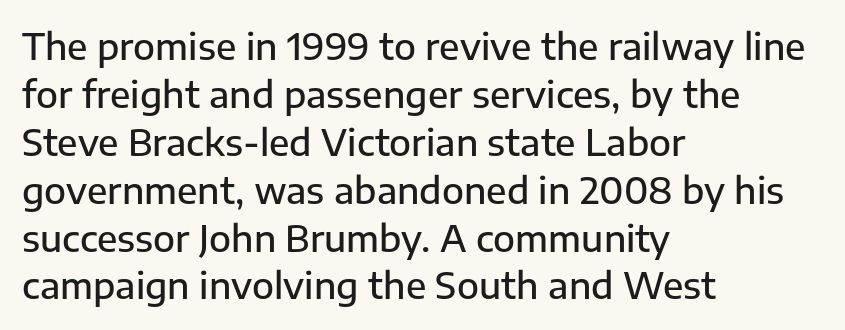
Q: Is the text bold? A: Semi-bold.
Q: Is the text italic (slanted)? A: No, it is upright.
Q: Is the typeface a serif or a sans-serif typeface? A: Sans-serif.
Q: Is the text underlined? A: No.
Q: How is the paragraph aligned? A: Left-aligned.
Q: Is the spacing between letters normal or unusually wide? A: Normal.
Q: Is the spacing between lines tight, normal or loose? A: Normal.
Q: Width (condensed, normal, or wide)? A: Normal.
Q: Stroke contrast? A: Low.
Q: x-height? A: Medium.
Q: Monospaced? A: No.
